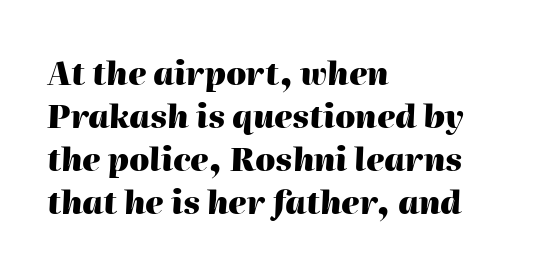
The image shows 32 px heavy type, italic (leaning right); set left-aligned, normal line spacing (1.34x), normal letter spacing, not underlined; high stroke contrast and a medium x-height.
